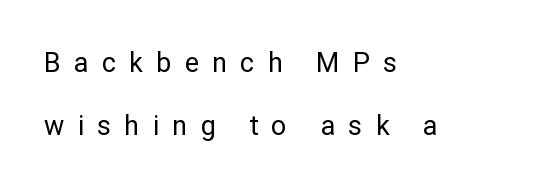
{"italic": "no", "bold": "no", "underline": "no", "align": "left", "line_spacing": "loose", "line_spacing_ratio": 2.33, "letter_spacing": "wide", "letter_spacing_em": 0.49, "glyph_px": 27}
